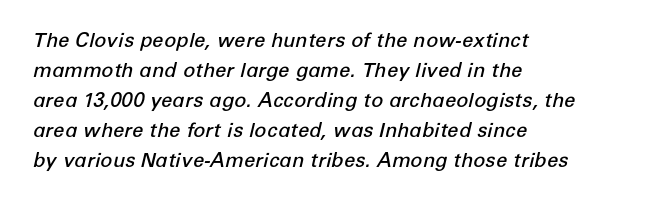
Q: Is the text bold? A: Semi-bold.
Q: Is the text italic (slanted)? A: Yes, it leans right by about 12 degrees.
Q: Is the text underlined? A: No.
Q: How is the paragraph aligned? A: Left-aligned.
Q: Is the spacing between letters normal or unusually wide? A: Normal.
Q: Is the spacing between lines tight, normal or loose? A: Normal.
